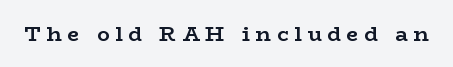
The image shows 21 px bold type, upright; set unusually wide letter spacing (+0.27 em), not underlined.
